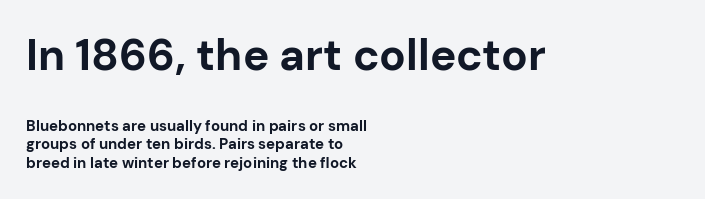
{"serif": "no", "italic": "no", "bold": "yes", "weight": "bold", "width": "normal", "stroke_contrast": "low", "x_height": "medium", "monospaced": "no", "underline": "no", "align": "left", "line_spacing_ratio": 1.24, "letter_spacing": "normal", "letter_spacing_em": 0.0, "larger_block": "first", "size_ratio": 2.93, "glyph_px": 44}
